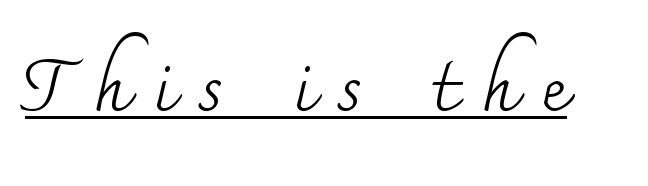
Q: Is the text bold? A: No.
Q: Is the text italic (slanted)? A: Yes.
Q: Is the typeface a serif or a sans-serif typeface? A: Serif.
Q: Is the text underlined? A: Yes.
Q: Is the spacing between letters normal or unusually wide? A: Unusually wide.
Q: Width (condensed, normal, or wide)? A: Normal.
Q: Stroke contrast? A: Medium.
Q: x-height? A: Small.
Q: Monospaced? A: No.
